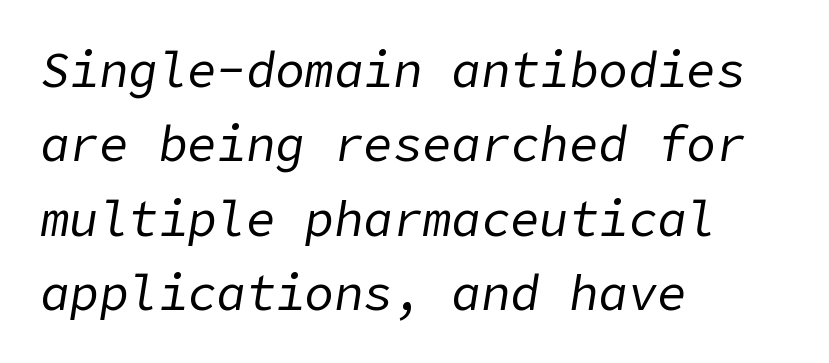
Q: Is the text bold? A: No.
Q: Is the text italic (slanted)? A: Yes, it leans right by about 9 degrees.
Q: Is the text underlined? A: No.
Q: How is the paragraph aligned? A: Left-aligned.
Q: Is the spacing between letters normal or unusually wide? A: Normal.
Q: Is the spacing between lines tight, normal or loose? A: Normal.
Q: Width (condensed, normal, or wide)? A: Normal.
Q: Stroke contrast? A: Low.
Q: x-height? A: Medium.
